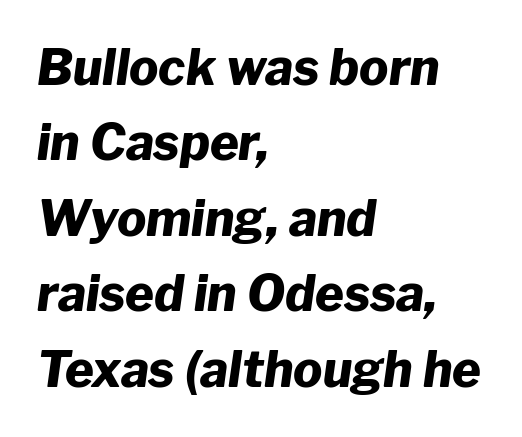
The words here are not underlined. Note the varied advance widths — an 'i' is clearly narrower than an 'm'. Honestly, the letter spacing is just normal — you wouldn't notice it. The letters are slanted; this is an italic face.
